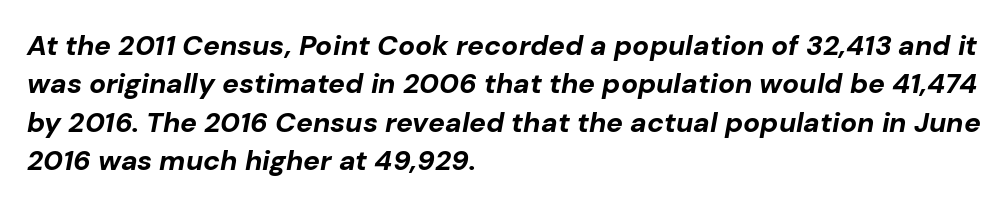
The image shows 28 px bold type, italic (leaning right); set left-aligned, normal line spacing (1.37x), normal letter spacing, not underlined; low stroke contrast and a medium x-height.
